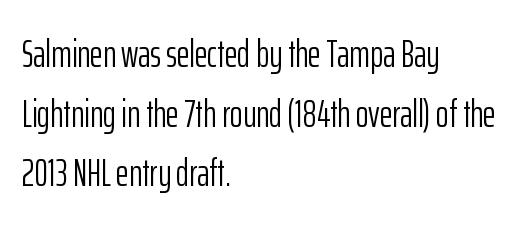
Q: Is the text bold? A: No.
Q: Is the text italic (slanted)? A: No, it is upright.
Q: Is the typeface a serif or a sans-serif typeface? A: Sans-serif.
Q: Is the text underlined? A: No.
Q: How is the paragraph aligned? A: Left-aligned.
Q: Is the spacing between letters normal or unusually wide? A: Normal.
Q: Is the spacing between lines tight, normal or loose? A: Normal.
Q: Width (condensed, normal, or wide)? A: Condensed.
Q: Stroke contrast? A: Low.
Q: x-height? A: Medium.
Q: Monospaced? A: No.
